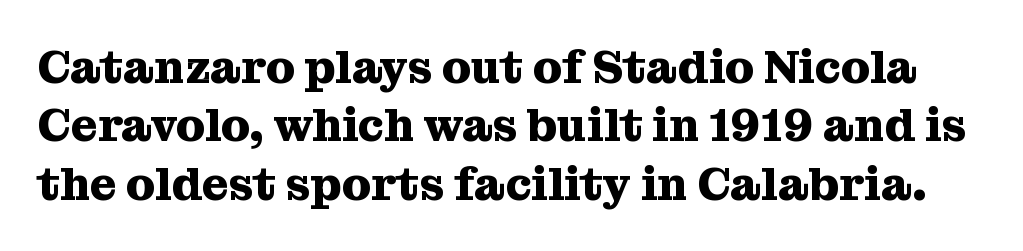
The image shows 46 px heavy serif type, upright; set normal line spacing (1.27x), normal letter spacing, not underlined; medium stroke contrast and a medium x-height.
